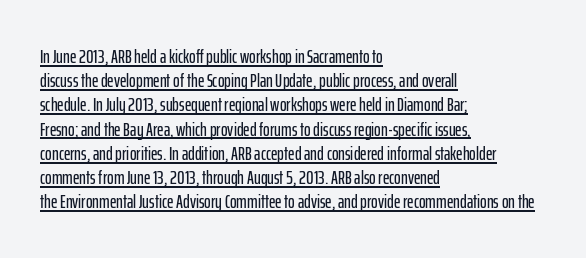
Vertical strokes here are truly vertical. Glyph-to-glyph distance matches everyday printed text. Compared with a centered layout, this one pins lines to the left instead. The rendering uses the underline text-decoration.
